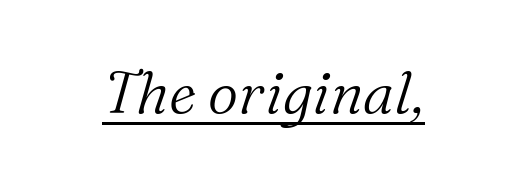
{"serif": "yes", "italic": "yes", "lean": "right", "slant_degrees": 16, "bold": "no", "weight": "light", "width": "normal", "stroke_contrast": "medium", "x_height": "medium", "monospaced": "no", "underline": "yes", "letter_spacing": "normal", "letter_spacing_em": 0.0, "glyph_px": 59}
